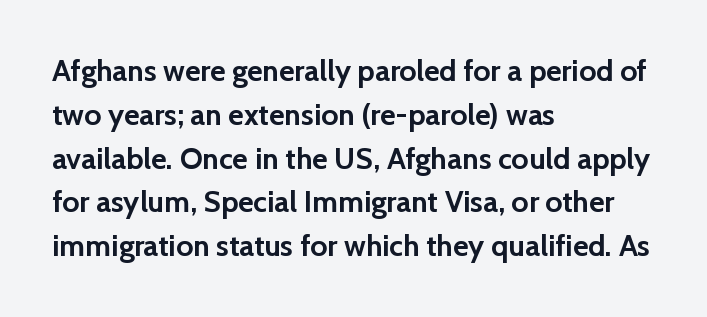
Q: Is the text bold? A: Yes.
Q: Is the text italic (slanted)? A: No, it is upright.
Q: Is the typeface a serif or a sans-serif typeface? A: Sans-serif.
Q: Is the text underlined? A: No.
Q: How is the paragraph aligned? A: Left-aligned.
Q: Is the spacing between letters normal or unusually wide? A: Normal.
Q: Is the spacing between lines tight, normal or loose? A: Normal.
Q: Width (condensed, normal, or wide)? A: Normal.
Q: Stroke contrast? A: Low.
Q: x-height? A: Medium.
Q: Monospaced? A: No.
